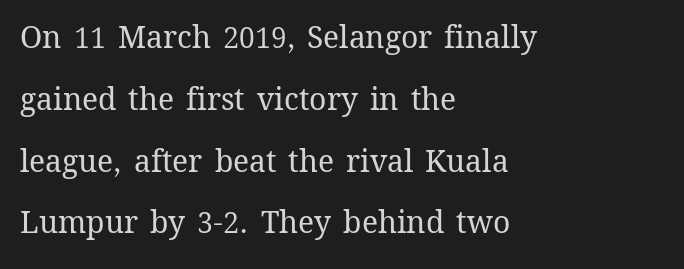
Q: Is the text bold? A: No.
Q: Is the text italic (slanted)? A: No, it is upright.
Q: Is the text underlined? A: No.
Q: How is the paragraph aligned? A: Left-aligned.
Q: Is the spacing between letters normal or unusually wide? A: Normal.
Q: Is the spacing between lines tight, normal or loose? A: Loose.
Q: Width (condensed, normal, or wide)? A: Normal.
Q: Stroke contrast? A: Medium.
Q: x-height? A: Medium.
Q: Monospaced? A: No.
